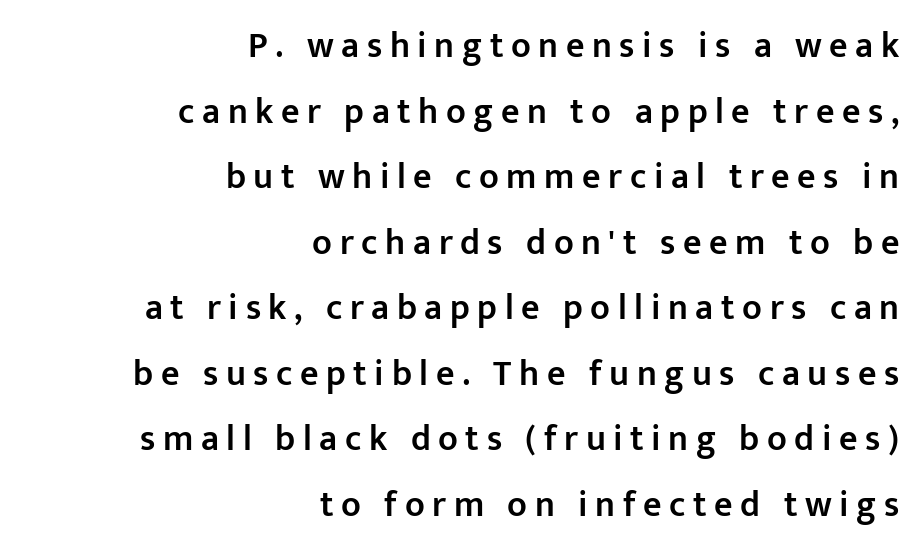
{"serif": "no", "italic": "no", "bold": "semi", "weight": "semibold", "width": "normal", "stroke_contrast": "low", "x_height": "medium", "monospaced": "no", "underline": "no", "align": "right", "line_spacing_ratio": 1.82, "letter_spacing": "wide", "letter_spacing_em": 0.21, "glyph_px": 36}
